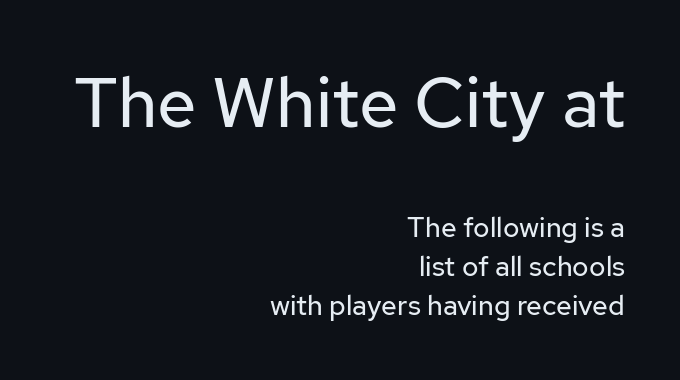
{"serif": "no", "italic": "no", "bold": "no", "weight": "regular", "width": "normal", "stroke_contrast": "low", "x_height": "medium", "monospaced": "no", "underline": "no", "align": "right", "line_spacing": "normal", "line_spacing_ratio": 1.39, "letter_spacing": "normal", "letter_spacing_em": 0.0, "larger_block": "first", "size_ratio": 2.5, "glyph_px": 70}
